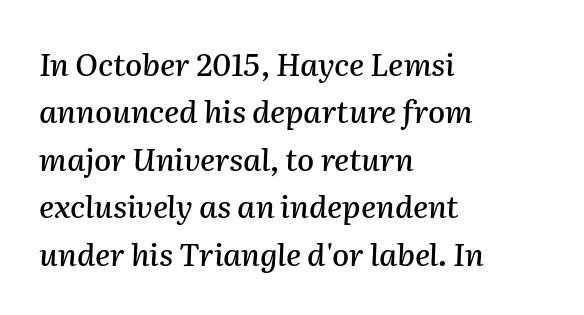
{"italic": "yes", "lean": "right", "slant_degrees": 2, "width": "normal", "stroke_contrast": "medium", "x_height": "medium", "monospaced": "no", "underline": "no", "align": "left", "line_spacing": "normal", "line_spacing_ratio": 1.53, "letter_spacing": "normal", "letter_spacing_em": 0.0, "glyph_px": 31}
